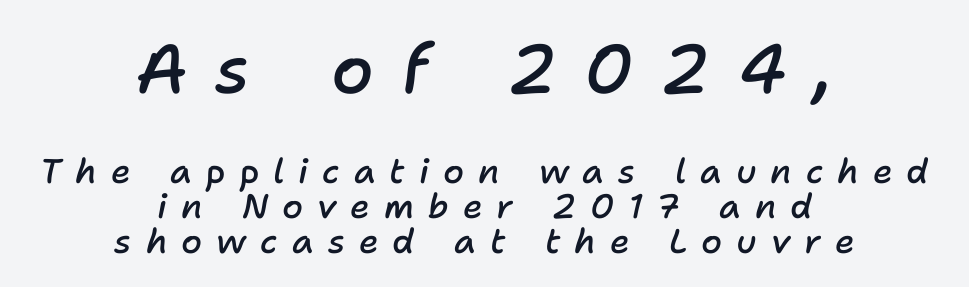
{"italic": "yes", "lean": "right", "slant_degrees": 11, "bold": "semi", "weight": "semibold", "width": "normal", "stroke_contrast": "low", "x_height": "medium", "monospaced": "no", "underline": "no", "align": "center", "line_spacing": "tight", "line_spacing_ratio": 1.03, "letter_spacing": "wide", "letter_spacing_em": 0.41, "larger_block": "first", "size_ratio": 2.03, "glyph_px": 69}
